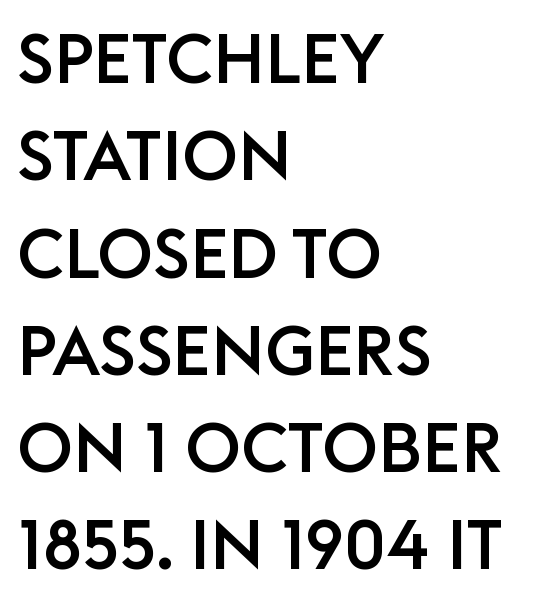
{"serif": "no", "italic": "no", "width": "normal", "stroke_contrast": "low", "x_height": "large", "monospaced": "no", "underline": "no", "align": "left", "line_spacing": "normal", "line_spacing_ratio": 1.41, "letter_spacing": "normal", "letter_spacing_em": 0.0, "glyph_px": 69}
